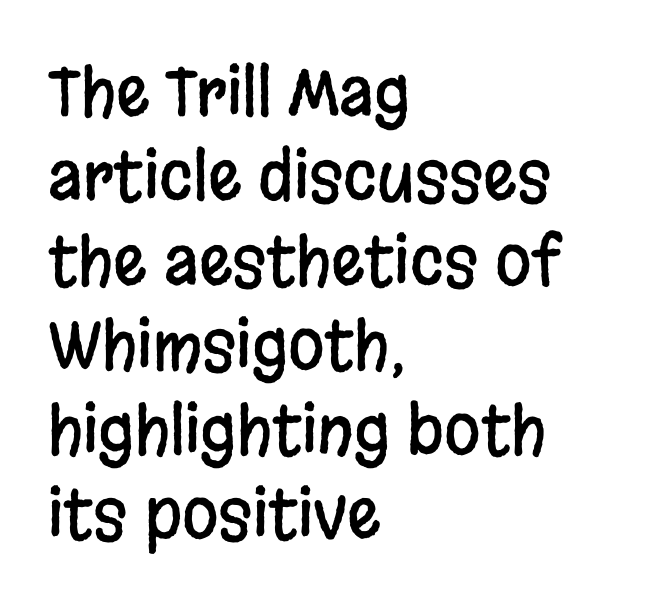
Q: Is the text italic (slanted)? A: No, it is upright.
Q: Is the typeface a serif or a sans-serif typeface? A: Sans-serif.
Q: Is the text underlined? A: No.
Q: How is the paragraph aligned? A: Left-aligned.
Q: Is the spacing between letters normal or unusually wide? A: Normal.
Q: Is the spacing between lines tight, normal or loose? A: Normal.
Q: Width (condensed, normal, or wide)? A: Condensed.
Q: Stroke contrast? A: Low.
Q: x-height? A: Large.
Q: Monospaced? A: No.
